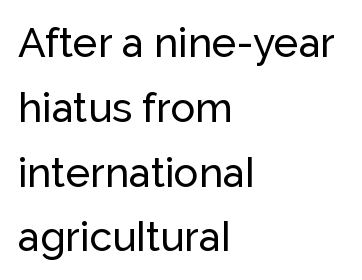
Q: Is the text italic (slanted)? A: No, it is upright.
Q: Is the typeface a serif or a sans-serif typeface? A: Sans-serif.
Q: Is the text underlined? A: No.
Q: How is the paragraph aligned? A: Left-aligned.
Q: Is the spacing between letters normal or unusually wide? A: Normal.
Q: Is the spacing between lines tight, normal or loose? A: Normal.
Q: Width (condensed, normal, or wide)? A: Normal.
Q: Stroke contrast? A: Low.
Q: x-height? A: Medium.
Q: Monospaced? A: No.
